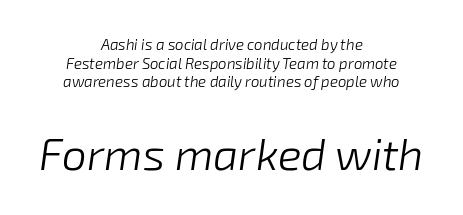
{"italic": "yes", "lean": "right", "slant_degrees": 8, "bold": "no", "weight": "light", "width": "normal", "stroke_contrast": "low", "x_height": "medium", "monospaced": "no", "underline": "no", "align": "center", "line_spacing": "normal", "line_spacing_ratio": 1.25, "letter_spacing": "normal", "letter_spacing_em": 0.0, "larger_block": "second", "size_ratio": 2.93, "glyph_px": 44}
